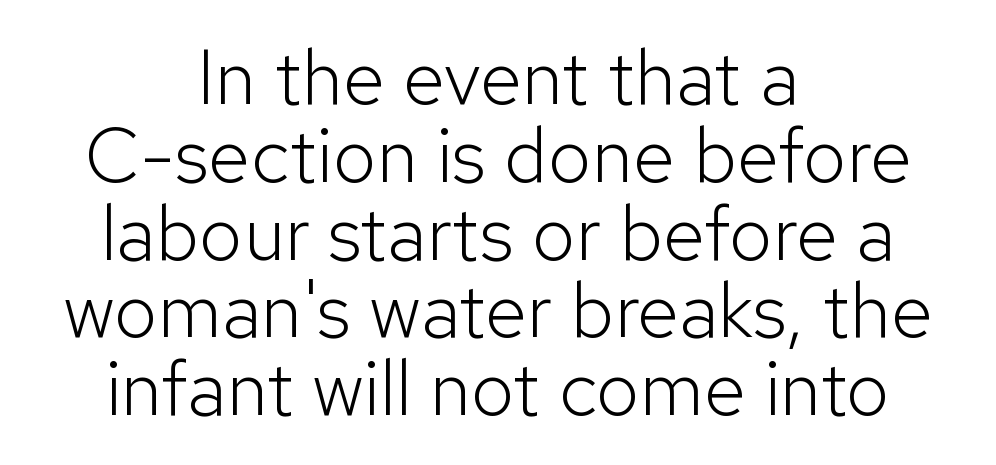
The image shows 77 px light sans-serif type, upright; set centered, tight line spacing (1.01x), normal letter spacing, not underlined; low stroke contrast and a medium x-height.
